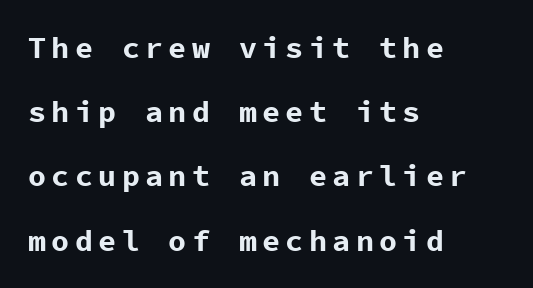
The image shows 30 px bold sans-serif type, upright, monospaced; set left-aligned, loose line spacing (2.14x), not underlined; low stroke contrast and a medium x-height.
